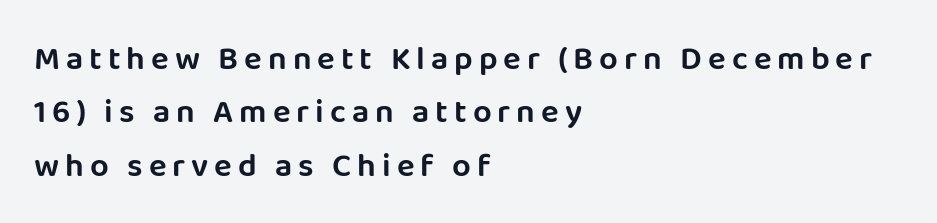
The image shows 33 px sans-serif type, upright; set left-aligned, normal line spacing (1.62x), not underlined; low stroke contrast and a large x-height.
